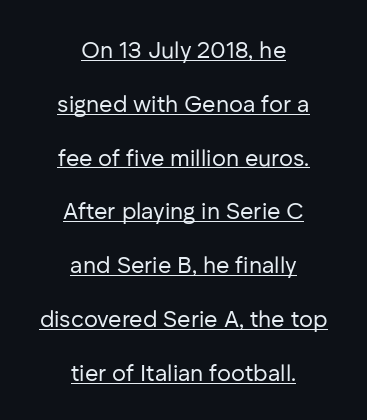
A typesetter would call this leading open, well beyond the default. These lines were composed using upright roman letters. The passage shown is not bold in any degree. The face used here appears with an underline applied. Nobody touched the tracking dial on this one.
